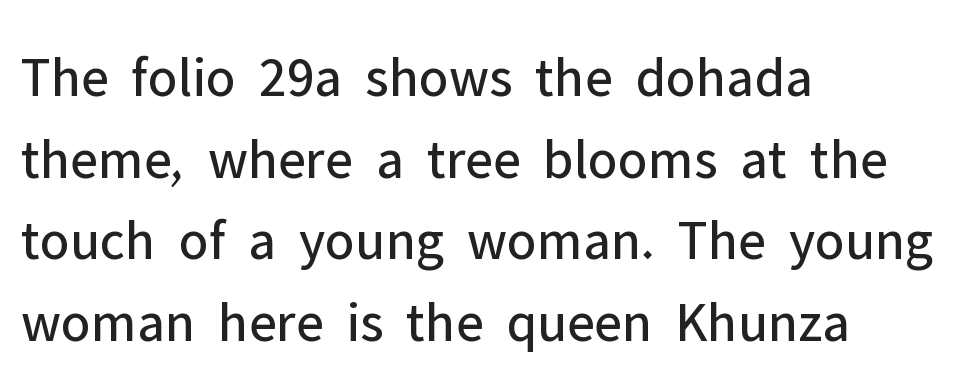
The image shows 57 px regular-weight sans-serif type, upright; set left-aligned, normal line spacing (1.43x), normal letter spacing, not underlined; low stroke contrast and a medium x-height.
